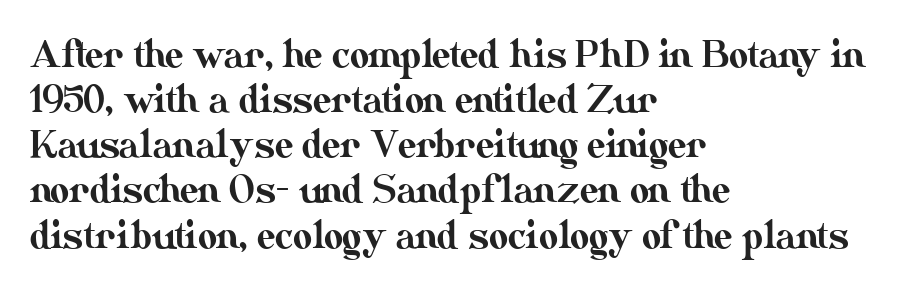
Q: Is the text italic (slanted)? A: No, it is upright.
Q: Is the text underlined? A: No.
Q: How is the paragraph aligned? A: Left-aligned.
Q: Is the spacing between letters normal or unusually wide? A: Normal.
Q: Width (condensed, normal, or wide)? A: Normal.
Q: Stroke contrast? A: Medium.
Q: x-height? A: Small.
Q: Monospaced? A: No.
